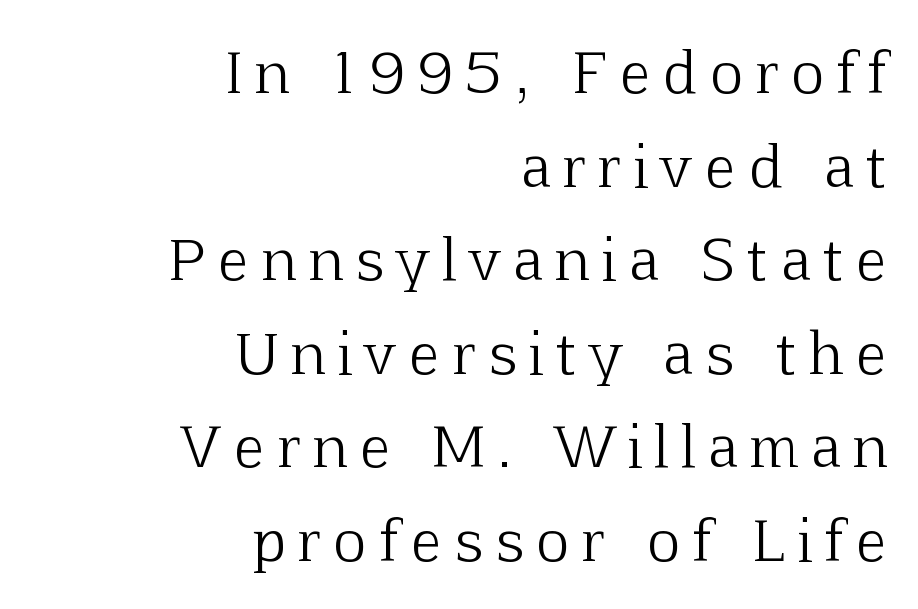
Q: Is the text bold? A: No.
Q: Is the text italic (slanted)? A: No, it is upright.
Q: Is the typeface a serif or a sans-serif typeface? A: Serif.
Q: Is the text underlined? A: No.
Q: How is the paragraph aligned? A: Right-aligned.
Q: Is the spacing between letters normal or unusually wide? A: Unusually wide.
Q: Is the spacing between lines tight, normal or loose? A: Normal.
Q: Width (condensed, normal, or wide)? A: Normal.
Q: Stroke contrast? A: Low.
Q: x-height? A: Medium.
Q: Monospaced? A: No.
